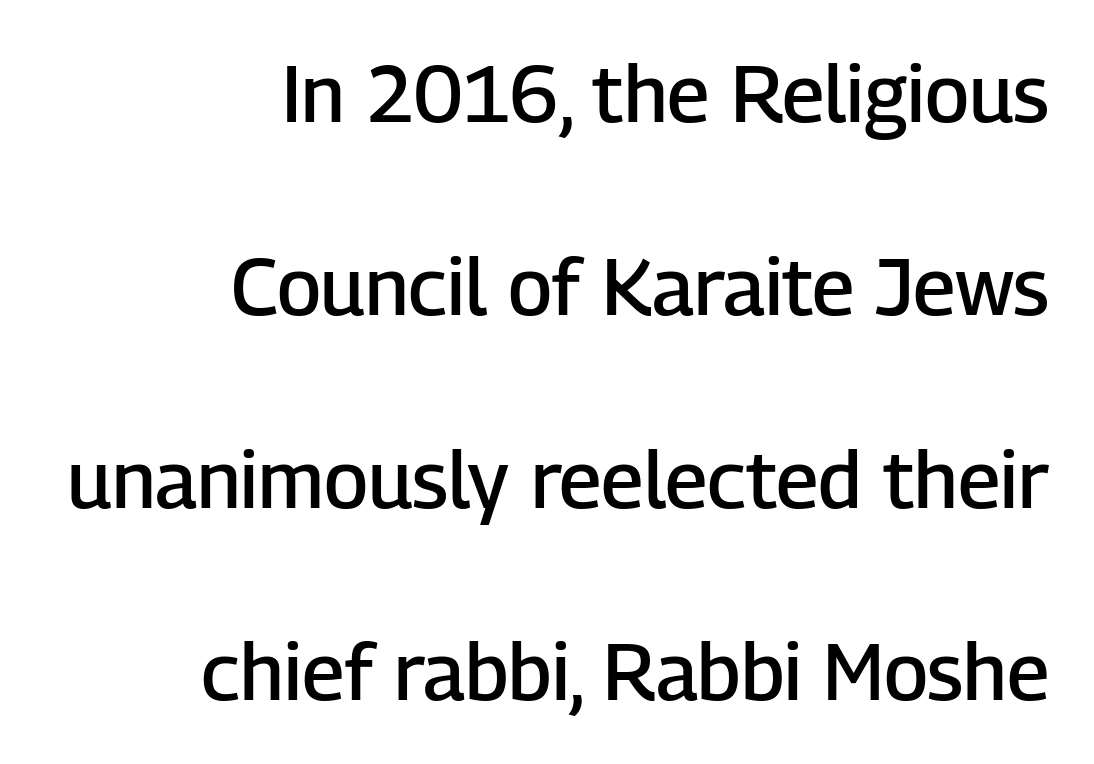
The lettering stays uniformly vertical, giving the passage a roman look. The ragged edge is on the left, which tells us the setting is flush right. A typesetter would call this proportional, since set widths differ per character. Only glyphs here, with clear space below each row.
